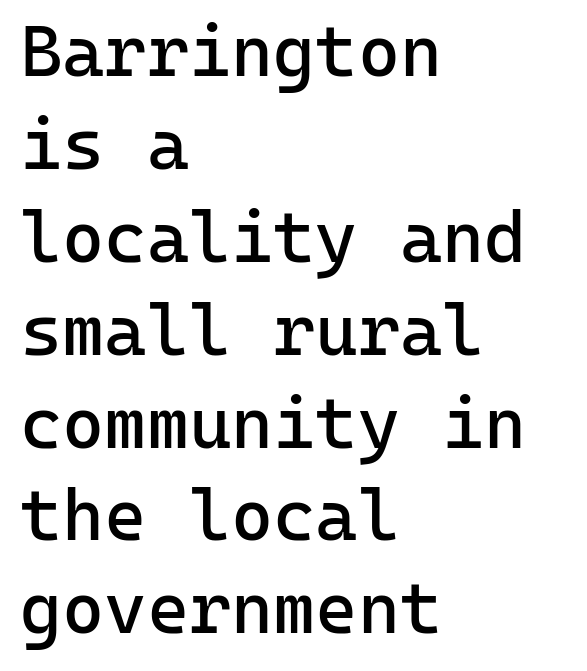
Q: Is the text bold? A: No.
Q: Is the text italic (slanted)? A: No, it is upright.
Q: Is the typeface a serif or a sans-serif typeface? A: Sans-serif.
Q: Is the text underlined? A: No.
Q: How is the paragraph aligned? A: Left-aligned.
Q: Is the spacing between letters normal or unusually wide? A: Normal.
Q: Is the spacing between lines tight, normal or loose? A: Normal.
Q: Width (condensed, normal, or wide)? A: Normal.
Q: Stroke contrast? A: Low.
Q: x-height? A: Medium.
Q: Monospaced? A: Yes.
